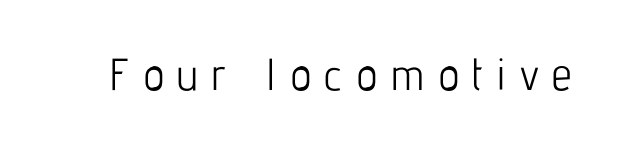
Q: Is the text bold? A: No.
Q: Is the text italic (slanted)? A: No, it is upright.
Q: Is the typeface a serif or a sans-serif typeface? A: Sans-serif.
Q: Is the text underlined? A: No.
Q: Is the spacing between letters normal or unusually wide? A: Unusually wide.
Q: Width (condensed, normal, or wide)? A: Condensed.
Q: Stroke contrast? A: Low.
Q: x-height? A: Medium.
Q: Monospaced? A: No.
